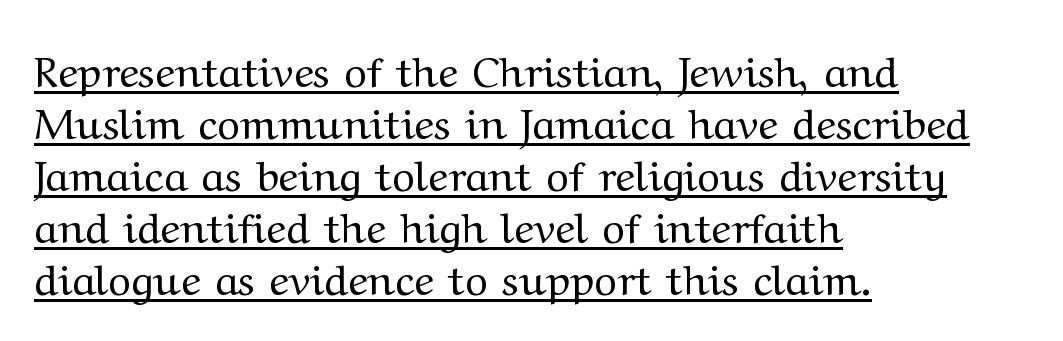
{"serif": "yes", "italic": "no", "bold": "no", "weight": "regular", "width": "wide", "stroke_contrast": "medium", "x_height": "medium", "monospaced": "no", "underline": "yes", "align": "left", "line_spacing_ratio": 1.21, "letter_spacing": "normal", "letter_spacing_em": 0.0, "glyph_px": 43}
